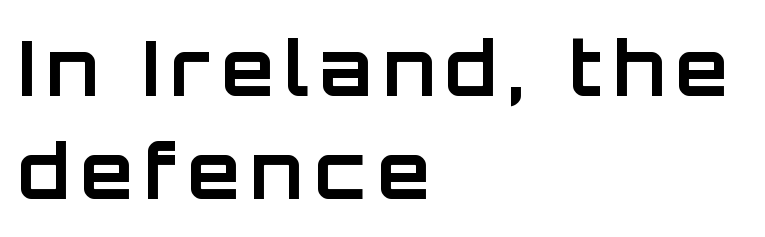
{"serif": "no", "italic": "no", "bold": "yes", "weight": "bold", "width": "normal", "stroke_contrast": "low", "x_height": "large", "monospaced": "no", "underline": "no", "align": "left", "line_spacing": "normal", "line_spacing_ratio": 1.35, "glyph_px": 76}
